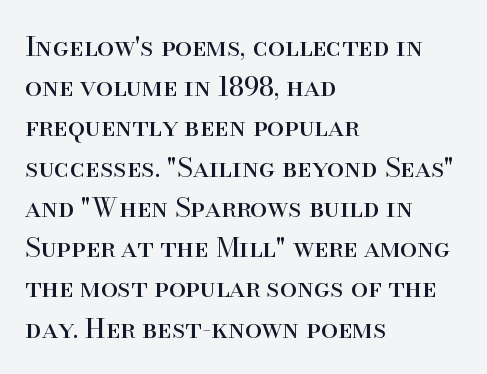
The paragraph shown leans on its left margin. Has an underline been added? It has not. The font's upright variant was chosen for this text. The cut favours lightness, reaching ordinary text weight at its darkest.
